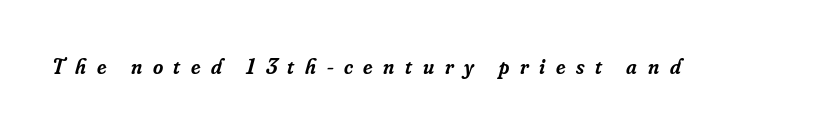
The image shows 22 px text type, italic (leaning right); set unusually wide letter spacing (+0.48 em), not underlined.
